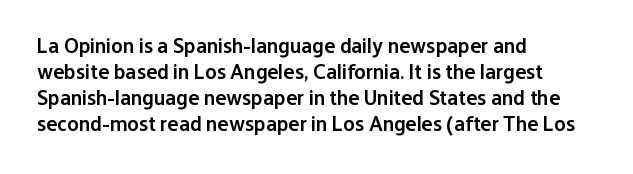
Set as a demibold, roughly 600 on the weight scale. Letter spacing: default. Where is the straight margin? On the left. Designer's note — italics off, roman on. Descenders are the only things crossing below the line.
